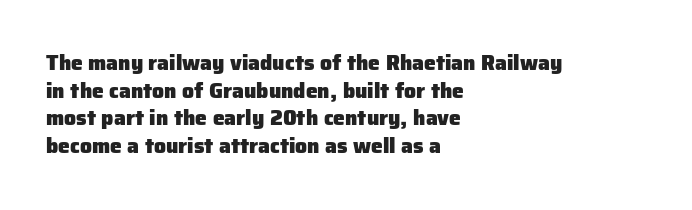
It's the straight-up-and-down kind of type. The words here are not underlined. Summary of vertical rhythm: regular, with standard interline spacing. Alignment: flush left. The rendering keeps characters at their native spacing.
